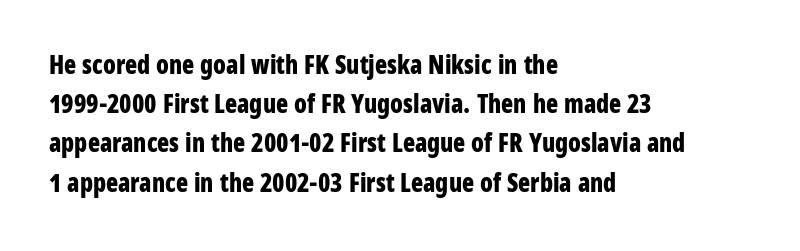
The image shows 25 px bold type, upright; set left-aligned, normal line spacing (1.57x), normal letter spacing, not underlined.
